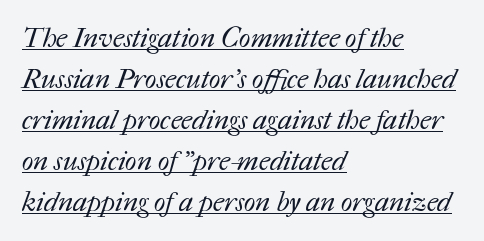
Is the block centered? No — it sits flush against the left margin. The rendered words wear a rule along their underside. Characters follow at the spacing the type designer built in. Vertical stems look standard width or narrower in stroke.
